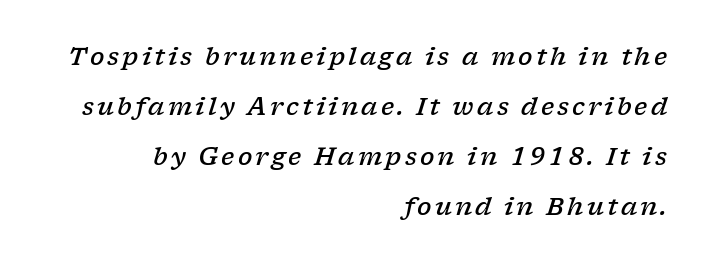
{"italic": "yes", "lean": "right", "slant_degrees": 17, "bold": "semi", "underline": "no", "align": "right", "line_spacing": "loose", "line_spacing_ratio": 2.08, "glyph_px": 24}
